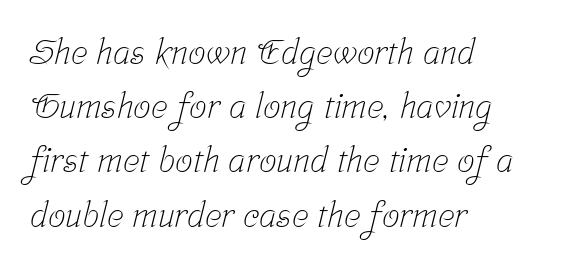
{"serif": "yes", "bold": "no", "weight": "light", "width": "condensed", "stroke_contrast": "low", "x_height": "medium", "monospaced": "no", "underline": "no", "align": "left", "line_spacing": "normal", "line_spacing_ratio": 1.55, "letter_spacing": "normal", "letter_spacing_em": 0.0, "glyph_px": 35}
